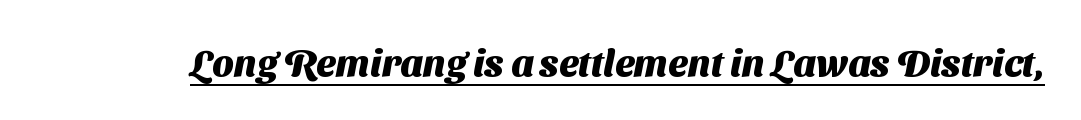
The image shows 38 px heavy sans-serif type; set normal letter spacing, underlined; medium stroke contrast and a medium x-height.
